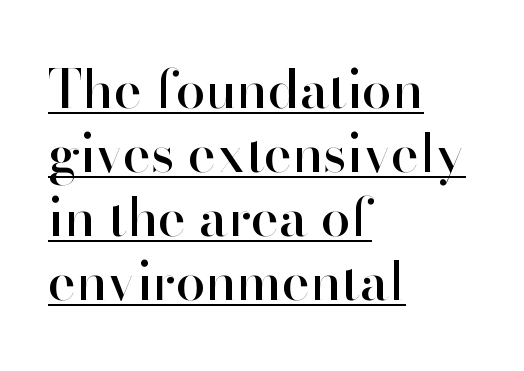
The image shows 53 px sans-serif type, upright; set left-aligned, line spacing 1.21x, normal letter spacing, underlined; high stroke contrast and a small x-height.
